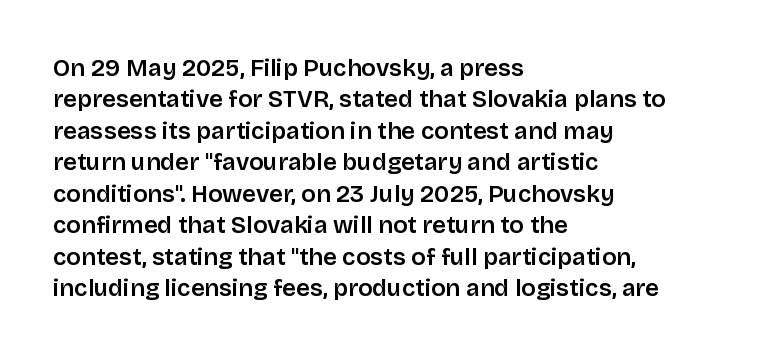
Here the glyphs are tracked normally, forming tight word shapes. Type without underlining. A roman cut, with each character standing at attention. A classic flush-left, rag-right setting is used for this passage.
